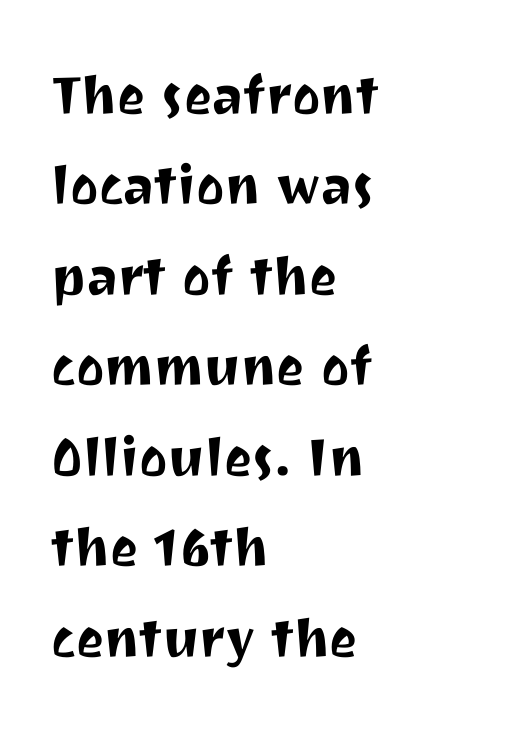
{"serif": "no", "italic": "no", "width": "normal", "stroke_contrast": "medium", "x_height": "medium", "monospaced": "no", "underline": "no", "align": "left", "line_spacing": "normal", "line_spacing_ratio": 1.35, "letter_spacing": "normal", "letter_spacing_em": 0.0, "glyph_px": 67}
